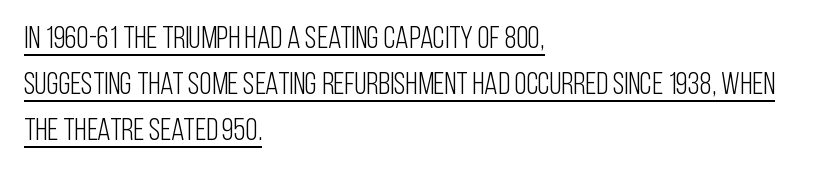
The image shows 31 px light, condensed sans-serif type, upright; set left-aligned, normal line spacing (1.48x), normal letter spacing, underlined; low stroke contrast and a large x-height.
